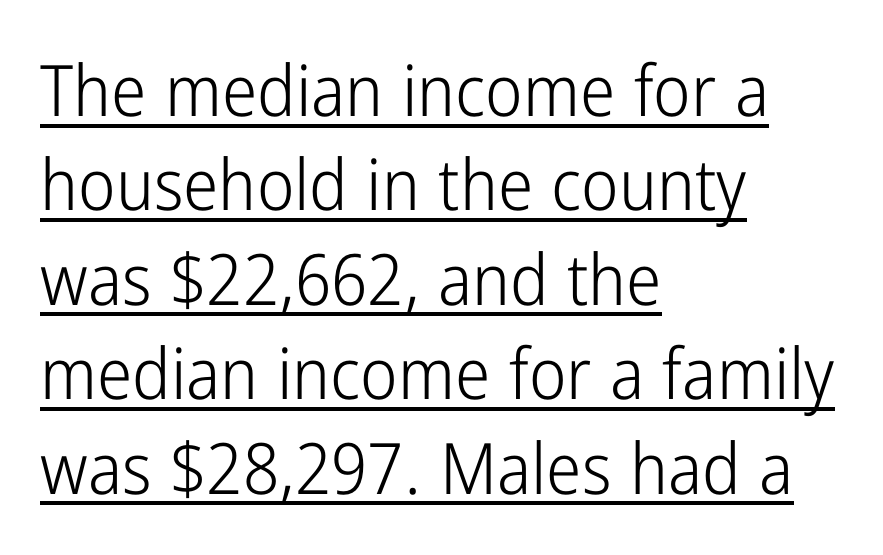
The image shows 71 px light, condensed sans-serif type, upright; set left-aligned, normal line spacing (1.33x), normal letter spacing, underlined; low stroke contrast and a medium x-height.
